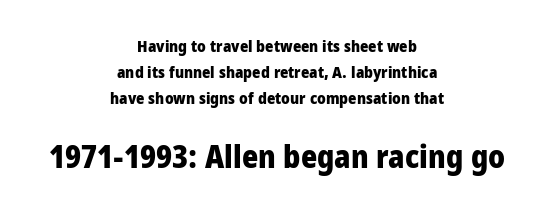
{"serif": "no", "italic": "no", "bold": "yes", "weight": "heavy", "width": "normal", "stroke_contrast": "low", "x_height": "medium", "monospaced": "no", "underline": "no", "align": "center", "line_spacing": "normal", "line_spacing_ratio": 1.62, "letter_spacing": "normal", "letter_spacing_em": 0.0, "larger_block": "second", "size_ratio": 1.94, "glyph_px": 31}
